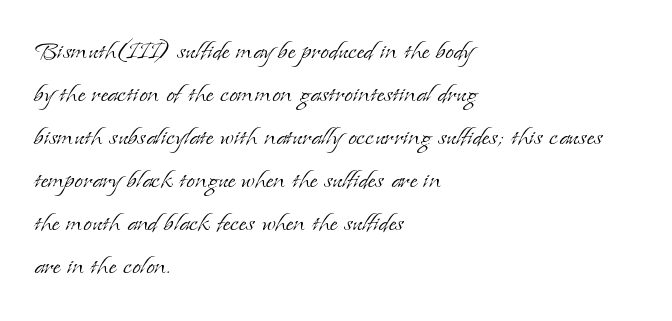
Q: Is the text bold? A: No.
Q: Is the text italic (slanted)? A: Yes.
Q: Is the typeface a serif or a sans-serif typeface? A: Serif.
Q: Is the text underlined? A: No.
Q: How is the paragraph aligned? A: Left-aligned.
Q: Is the spacing between letters normal or unusually wide? A: Normal.
Q: Is the spacing between lines tight, normal or loose? A: Normal.
Q: Width (condensed, normal, or wide)? A: Normal.
Q: Stroke contrast? A: Low.
Q: x-height? A: Small.
Q: Monospaced? A: No.
